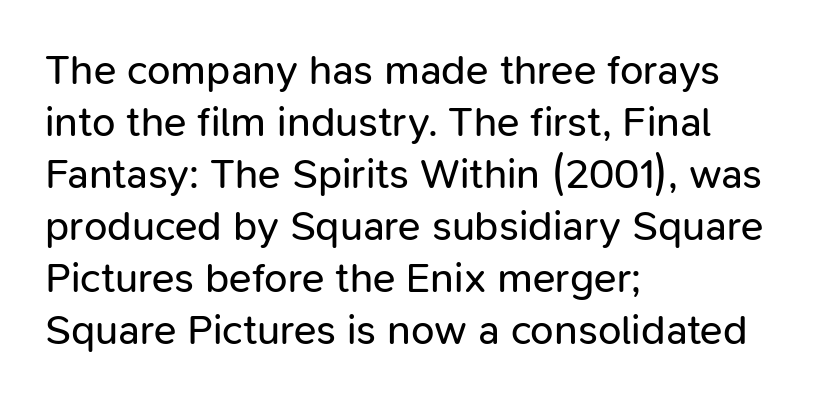
A bare baseline throughout the passage. Standard letterfit; no display-style spreading of the glyphs. Line starts are locked; line ends wander. Is this a fixed-width face? No — the glyphs have proportional, varying widths. Notice how the stems are strictly vertical — no italics here. Caption: face not bold, strokes unweighted.
